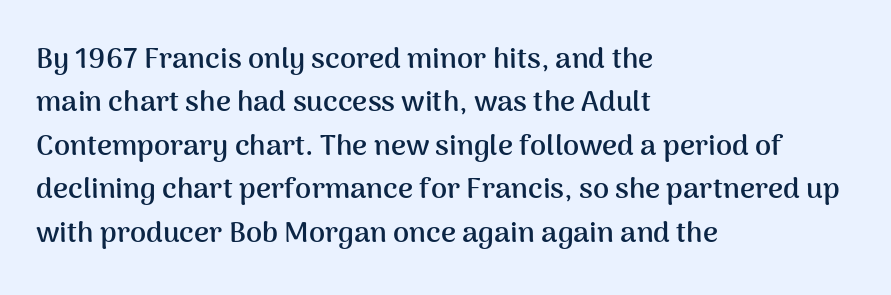
Q: Is the text bold? A: Yes.
Q: Is the text italic (slanted)? A: No, it is upright.
Q: Is the typeface a serif or a sans-serif typeface? A: Sans-serif.
Q: Is the text underlined? A: No.
Q: How is the paragraph aligned? A: Left-aligned.
Q: Is the spacing between letters normal or unusually wide? A: Normal.
Q: Is the spacing between lines tight, normal or loose? A: Normal.
Q: Width (condensed, normal, or wide)? A: Normal.
Q: Stroke contrast? A: Medium.
Q: x-height? A: Medium.
Q: Monospaced? A: No.
